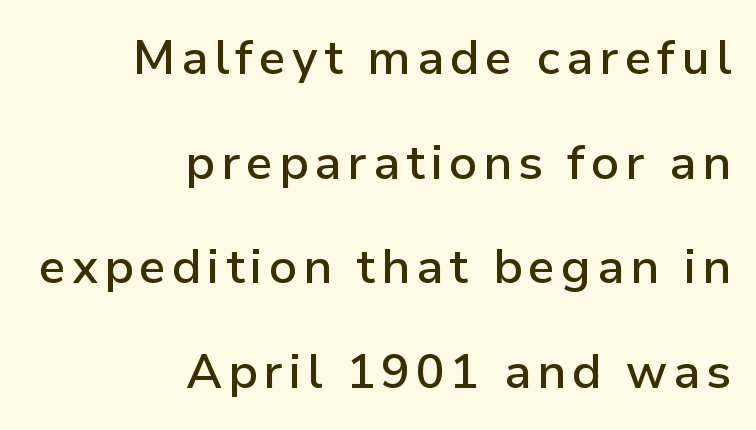
Q: Is the text bold? A: Semi-bold.
Q: Is the text italic (slanted)? A: No, it is upright.
Q: Is the typeface a serif or a sans-serif typeface? A: Sans-serif.
Q: Is the text underlined? A: No.
Q: How is the paragraph aligned? A: Right-aligned.
Q: Is the spacing between lines tight, normal or loose? A: Loose.
Q: Width (condensed, normal, or wide)? A: Normal.
Q: Stroke contrast? A: Low.
Q: x-height? A: Medium.
Q: Monospaced? A: No.
